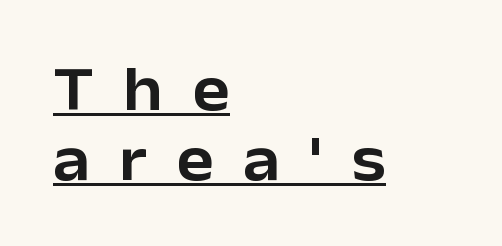
The lettering holds an erect, upright posture throughout. A rule runs beneath these lines of type. This sample has the flowing, uneven cadence of proportional lettering. If you measured baseline to baseline, you'd find a short distance.
